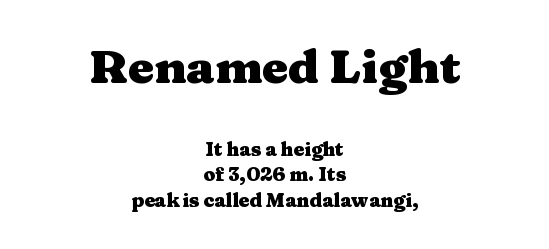
The image shows 47 px heavy, wide serif type, upright; set centered, normal line spacing (1.33x), normal letter spacing, not underlined; the first (top) block is 2.47x larger; medium stroke contrast and a medium x-height.
